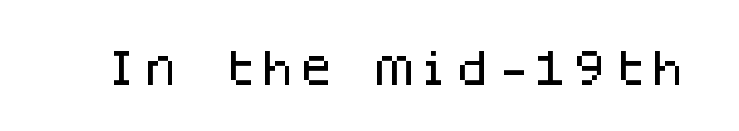
{"serif": "no", "italic": "no", "width": "normal", "stroke_contrast": "low", "x_height": "large", "monospaced": "yes", "underline": "no", "letter_spacing": "normal", "letter_spacing_em": 0.0, "glyph_px": 39}
